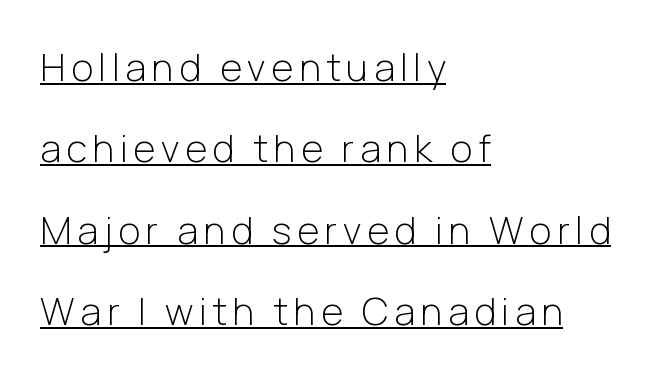
Q: Is the text bold? A: No.
Q: Is the text italic (slanted)? A: No, it is upright.
Q: Is the typeface a serif or a sans-serif typeface? A: Sans-serif.
Q: Is the text underlined? A: Yes.
Q: How is the paragraph aligned? A: Left-aligned.
Q: Is the spacing between lines tight, normal or loose? A: Loose.
Q: Width (condensed, normal, or wide)? A: Normal.
Q: Stroke contrast? A: Low.
Q: x-height? A: Medium.
Q: Monospaced? A: No.
